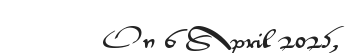
The paragraph shown leans on its right margin. Look at the tracking — it's just the regular setting, nothing added. Decoration check: the copy has no underline.
